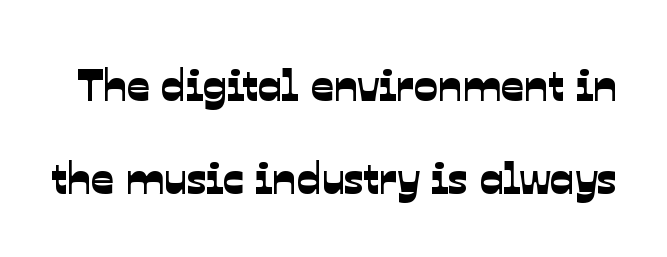
Typographically, this falls in the sans-serif category. Proportional: the letters do not fall into vertical columns. The gap between lines stays unmarked. The letters sit at their default tracking, neither squeezed nor spread. Interline gaps are noticeably wide in this sample.
